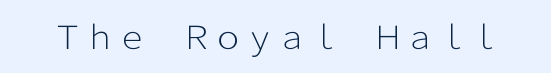
The image shows 32 px light sans-serif type, upright; set normal letter spacing, not underlined; low stroke contrast and a medium x-height.
